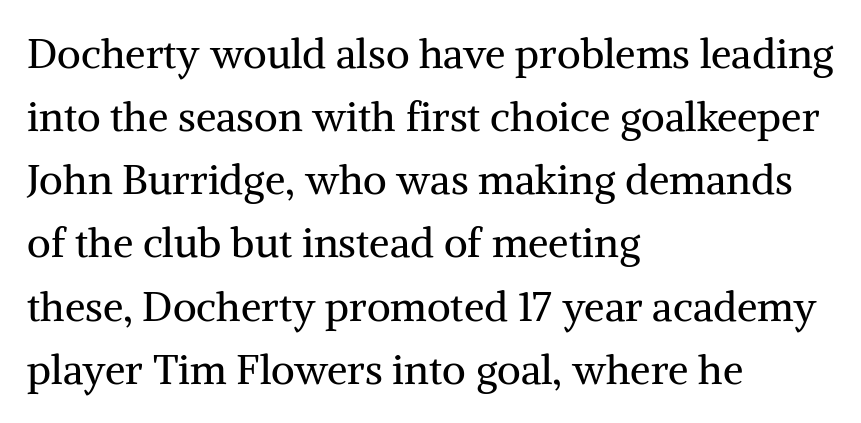
{"serif": "yes", "italic": "no", "bold": "no", "weight": "regular", "width": "normal", "stroke_contrast": "medium", "x_height": "medium", "monospaced": "no", "underline": "no", "align": "left", "line_spacing": "normal", "line_spacing_ratio": 1.54, "letter_spacing": "normal", "letter_spacing_em": 0.0, "glyph_px": 41}
